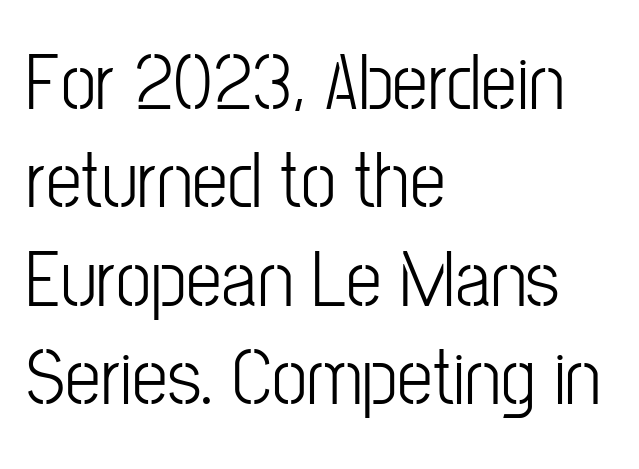
Q: Is the text italic (slanted)? A: No, it is upright.
Q: Is the typeface a serif or a sans-serif typeface? A: Sans-serif.
Q: Is the text underlined? A: No.
Q: How is the paragraph aligned? A: Left-aligned.
Q: Is the spacing between letters normal or unusually wide? A: Normal.
Q: Width (condensed, normal, or wide)? A: Condensed.
Q: Stroke contrast? A: Low.
Q: x-height? A: Medium.
Q: Monospaced? A: No.
